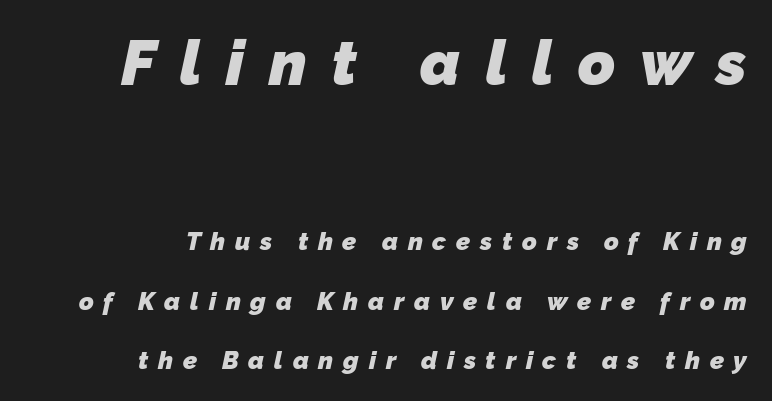
Character size in the leading block exceeds that of the trailing block. The horizontal fit of the characters is loose and conspicuously gappy. Is there much room between lines? Yes — plenty of vertical air separates them. This sample uses a sans-serif face. Casual observation: everything's shoved over to the right. On the weight axis this lands at bold, roughly 700.
